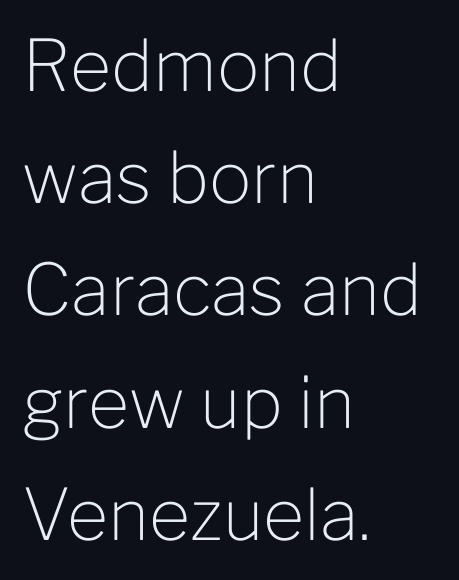
{"serif": "no", "italic": "no", "bold": "no", "weight": "light", "width": "normal", "stroke_contrast": "low", "x_height": "medium", "monospaced": "no", "underline": "no", "align": "left", "line_spacing": "normal", "line_spacing_ratio": 1.58, "letter_spacing": "normal", "letter_spacing_em": 0.0, "glyph_px": 71}
